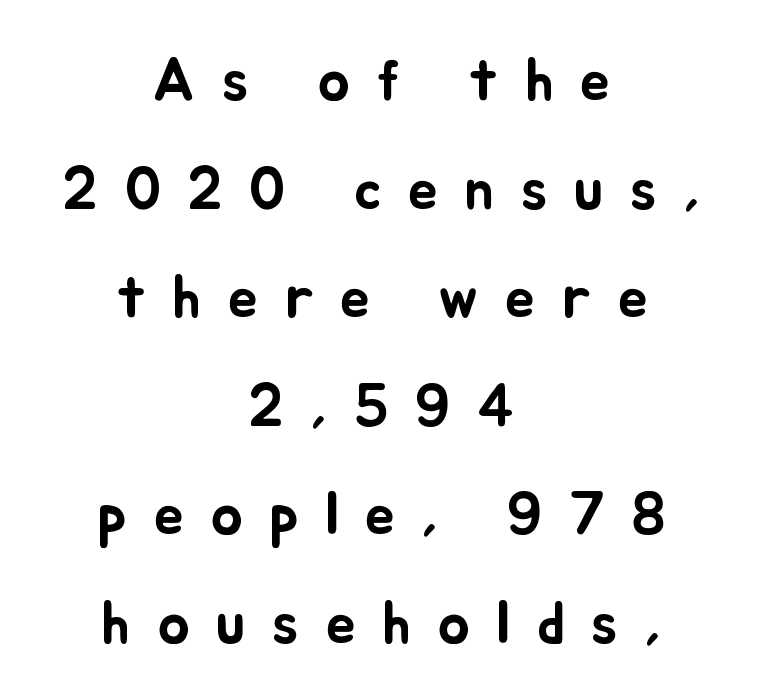
Q: Is the text italic (slanted)? A: No, it is upright.
Q: Is the text underlined? A: No.
Q: How is the paragraph aligned? A: Centered.
Q: Is the spacing between letters normal or unusually wide? A: Unusually wide.
Q: Width (condensed, normal, or wide)? A: Normal.
Q: Stroke contrast? A: Low.
Q: x-height? A: Small.
Q: Monospaced? A: No.
